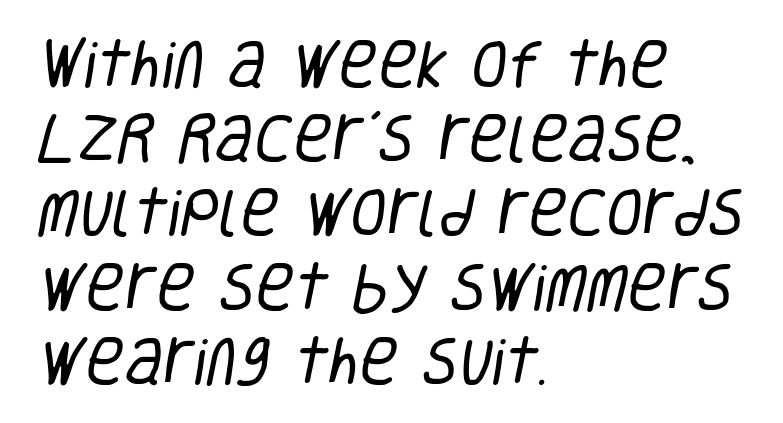
Q: Is the text bold? A: No.
Q: Is the typeface a serif or a sans-serif typeface? A: Sans-serif.
Q: Is the text underlined? A: No.
Q: How is the paragraph aligned? A: Left-aligned.
Q: Is the spacing between letters normal or unusually wide? A: Normal.
Q: Is the spacing between lines tight, normal or loose? A: Normal.
Q: Width (condensed, normal, or wide)? A: Condensed.
Q: Stroke contrast? A: Low.
Q: x-height? A: Large.
Q: Monospaced? A: No.
